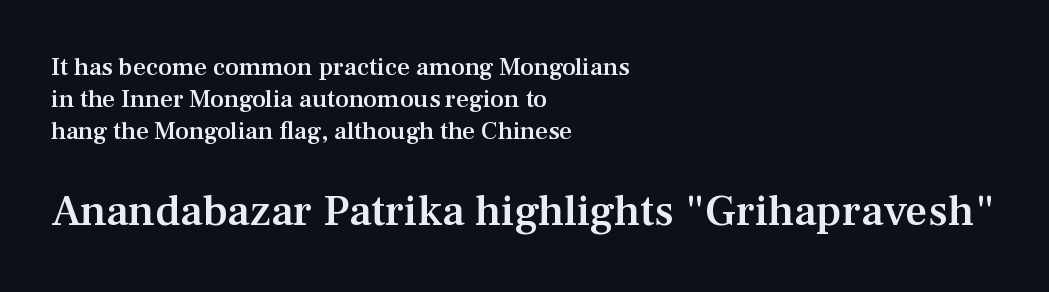
The image shows 44 px semibold serif type, upright; set left-aligned, normal line spacing (1.28x), normal letter spacing, not underlined; the second (bottom) block is 1.76x larger; medium stroke contrast and a medium x-height.
